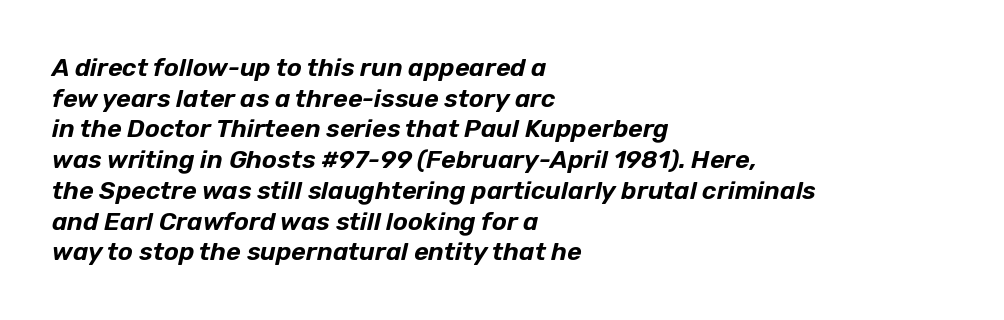
The image shows 25 px text type, italic (leaning right); set left-aligned, line spacing 1.23x, normal letter spacing, not underlined.
